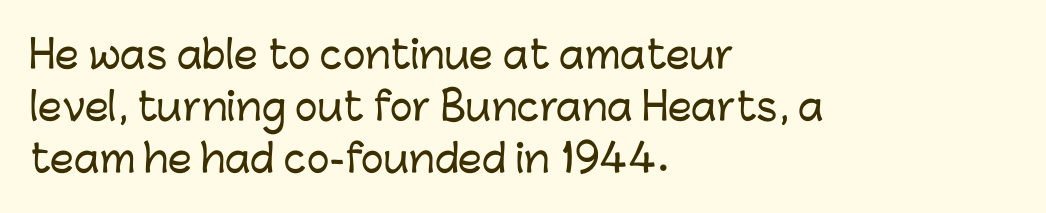
Q: Is the text italic (slanted)? A: No, it is upright.
Q: Is the typeface a serif or a sans-serif typeface? A: Sans-serif.
Q: Is the text underlined? A: No.
Q: How is the paragraph aligned? A: Left-aligned.
Q: Is the spacing between letters normal or unusually wide? A: Normal.
Q: Is the spacing between lines tight, normal or loose? A: Normal.
Q: Width (condensed, normal, or wide)? A: Normal.
Q: Stroke contrast? A: Low.
Q: x-height? A: Medium.
Q: Monospaced? A: No.
